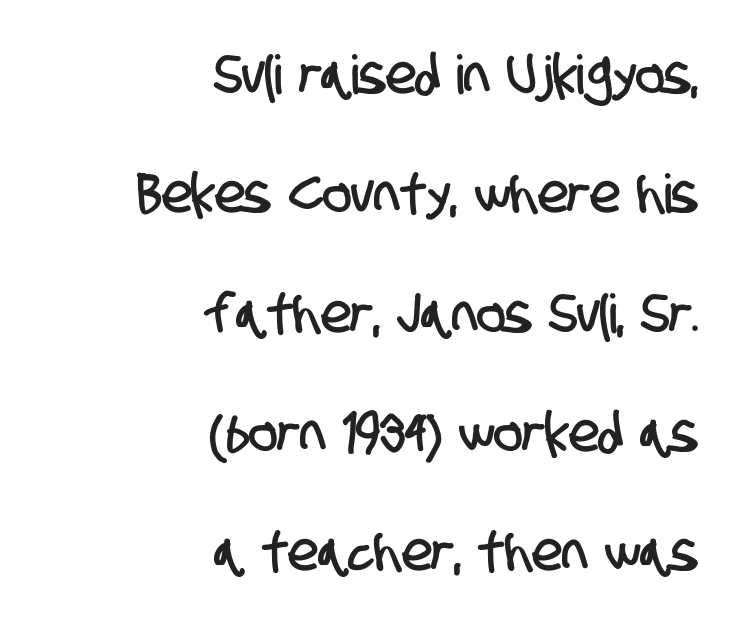
Q: Is the typeface a serif or a sans-serif typeface? A: Sans-serif.
Q: Is the text underlined? A: No.
Q: How is the paragraph aligned? A: Right-aligned.
Q: Is the spacing between letters normal or unusually wide? A: Normal.
Q: Is the spacing between lines tight, normal or loose? A: Loose.
Q: Width (condensed, normal, or wide)? A: Condensed.
Q: Stroke contrast? A: Low.
Q: x-height? A: Large.
Q: Monospaced? A: No.
